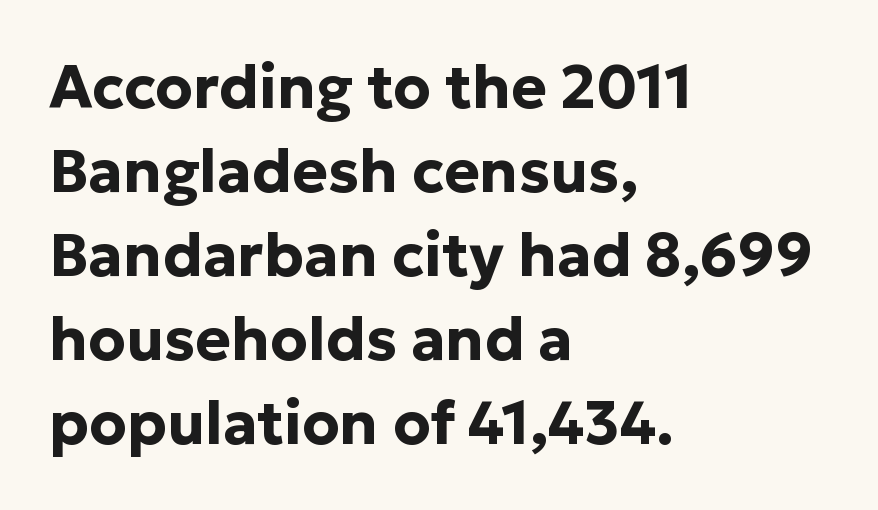
{"serif": "no", "italic": "no", "bold": "yes", "weight": "bold", "width": "normal", "stroke_contrast": "low", "x_height": "medium", "monospaced": "no", "underline": "no", "align": "left", "line_spacing": "normal", "line_spacing_ratio": 1.4, "letter_spacing": "normal", "letter_spacing_em": 0.0, "glyph_px": 60}
